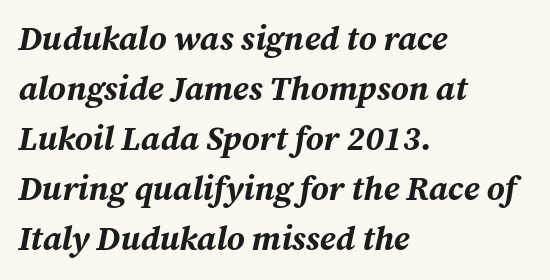
The image shows 34 px bold type, italic (leaning right); set left-aligned, normal line spacing (1.47x), normal letter spacing, not underlined; medium stroke contrast and a medium x-height.
